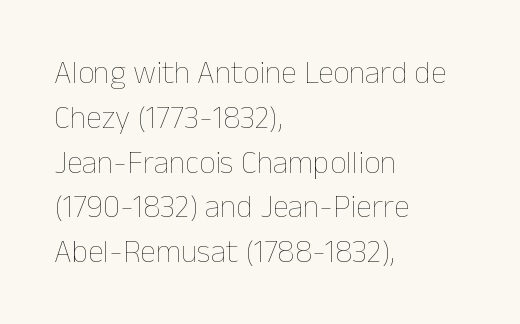
Q: Is the text bold? A: No.
Q: Is the text italic (slanted)? A: No, it is upright.
Q: Is the text underlined? A: No.
Q: How is the paragraph aligned? A: Left-aligned.
Q: Is the spacing between letters normal or unusually wide? A: Normal.
Q: Is the spacing between lines tight, normal or loose? A: Normal.
Q: Width (condensed, normal, or wide)? A: Normal.
Q: Stroke contrast? A: Low.
Q: x-height? A: Medium.
Q: Monospaced? A: No.
